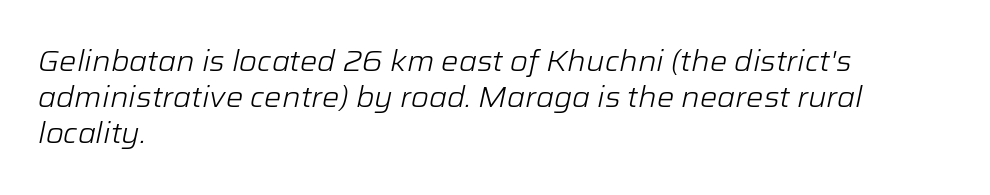
{"italic": "yes", "lean": "right", "slant_degrees": 12, "bold": "no", "weight": "light", "width": "normal", "stroke_contrast": "low", "x_height": "medium", "monospaced": "no", "underline": "no", "align": "left", "line_spacing": "normal", "line_spacing_ratio": 1.25, "letter_spacing": "normal", "letter_spacing_em": 0.0, "glyph_px": 29}
